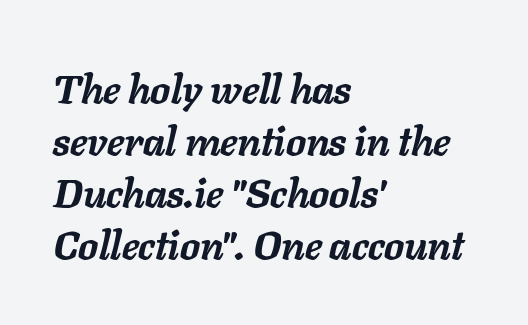
The image shows 40 px semibold type, italic (leaning right); set left-aligned, normal line spacing (1.3x), normal letter spacing, not underlined; low stroke contrast and a medium x-height.
